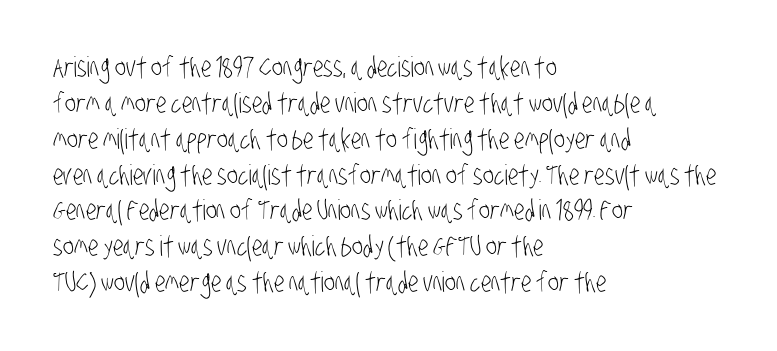
The gaps between neighbouring characters are ordinary and unremarkable. Think standard paragraph weight, or any step lighter than that. A normal amount of white space separates one row of letters from the next. The passage is arranged the way most books set body copy — flush left. Nothing sits at the stroke ends, so this counts as sans-serif. The space directly below the letters is spotless.
